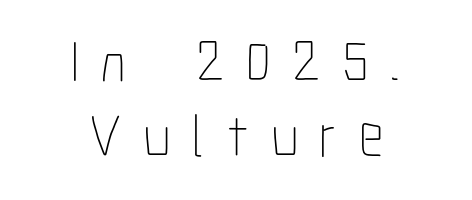
The image shows 61 px thin, condensed type, upright; set centered, line spacing 1.21x, unusually wide letter spacing (+0.35 em), not underlined; low stroke contrast and a medium x-height.
